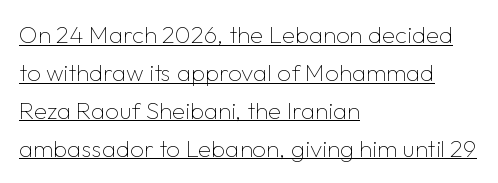
Q: Is the text bold? A: No.
Q: Is the text italic (slanted)? A: No, it is upright.
Q: Is the text underlined? A: Yes.
Q: How is the paragraph aligned? A: Left-aligned.
Q: Is the spacing between letters normal or unusually wide? A: Normal.
Q: Is the spacing between lines tight, normal or loose? A: Normal.
